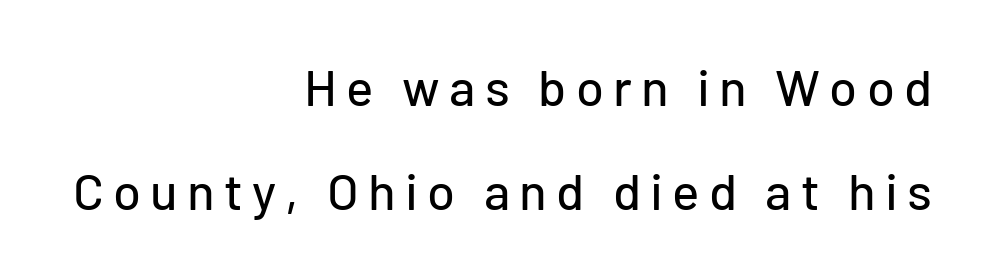
A typesetter would call this leading open, well beyond the default. You can tell it's not italic because the verticals are truly vertical. The letters carry no serifs — their stems end cleanly without finishing strokes. Character widths vary here, with narrow letters taking less room than wide ones. Honestly, there is no underline to notice here at all. Compared with a flush-left layout, this one pins lines to the opposite, right side.
